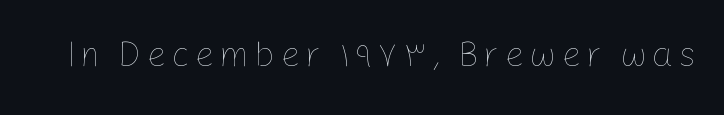
The font is comparable to plain body text, perhaps lighter. A clean baseline with only descenders dipping below it. Is this a fixed-width face? No — the glyphs have proportional, varying widths. A typesetter would mark this as roman, not italic.
